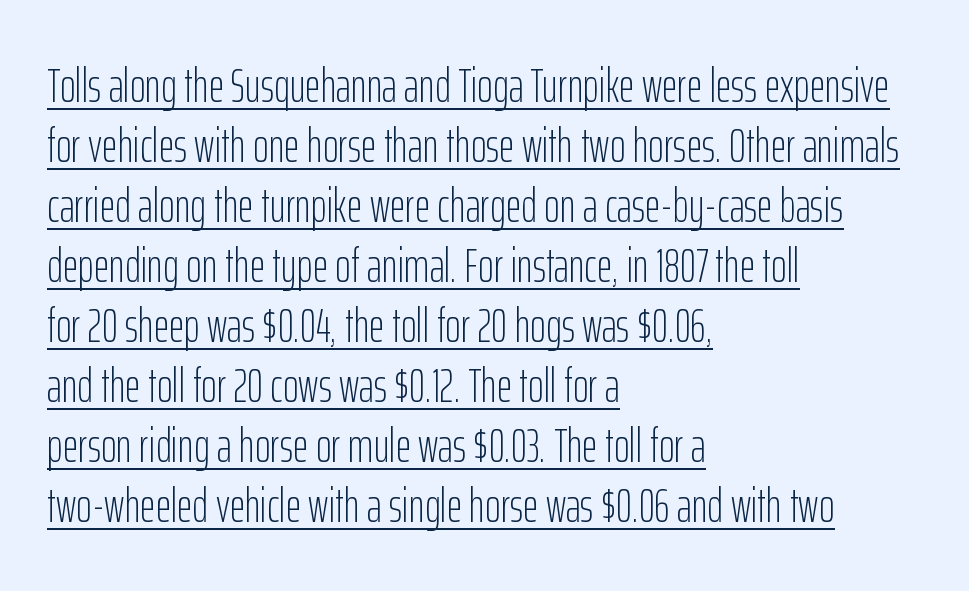
On a weight scale, this lands at 450 or below. These lines are rendered in a variable-pitch font. Classification — sans serif. Regarding leading, the lines here are spaced in the standard way.
